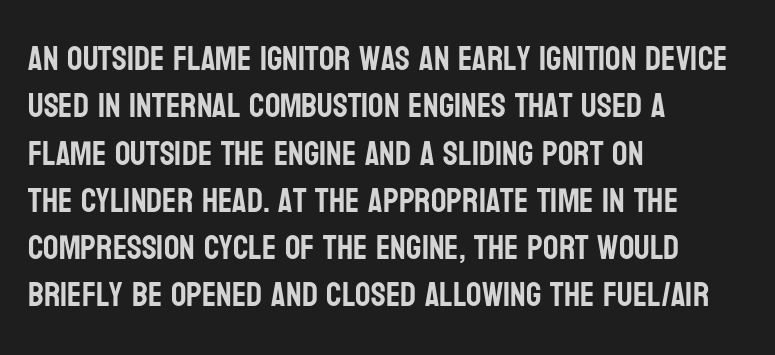
{"serif": "no", "italic": "no", "width": "condensed", "stroke_contrast": "low", "x_height": "large", "monospaced": "no", "underline": "no", "align": "left", "line_spacing": "normal", "line_spacing_ratio": 1.39, "letter_spacing": "normal", "letter_spacing_em": 0.0, "glyph_px": 34}
